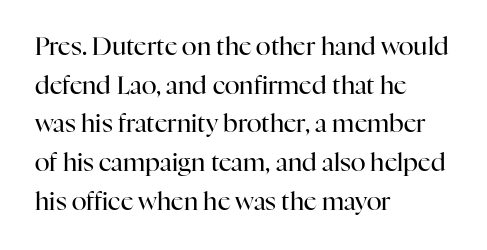
Notice how descenders clear the ascenders below comfortably — that's standard leading. Posture: vertical. Letter spacing: default. This rendering uses left alignment, leaving the right contour irregular.
